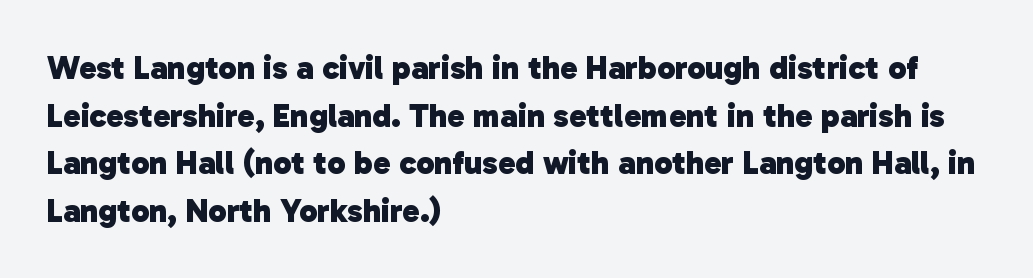
The image shows 33 px heavy sans-serif type; set left-aligned, normal line spacing (1.44x), normal letter spacing, not underlined; low stroke contrast and a medium x-height.
